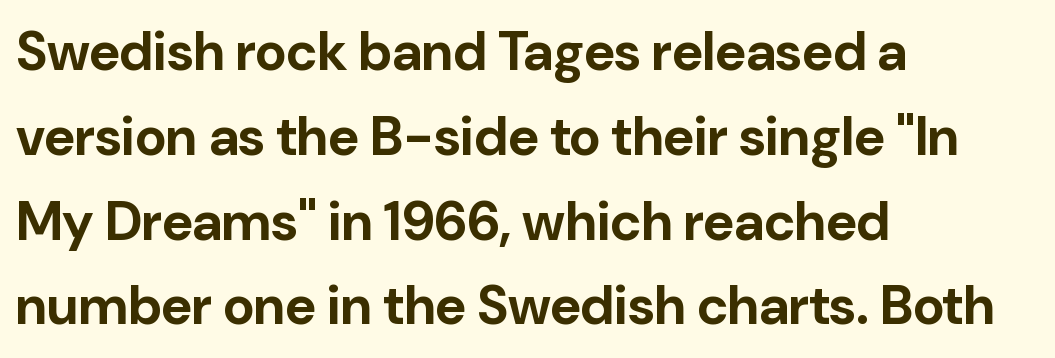
Notice how the stems are strictly vertical — no italics here. The lines sit at an ordinary, default distance from one another. Plenty of ink on the page — the face is bold. Line beginnings align vertically; line endings do not.
